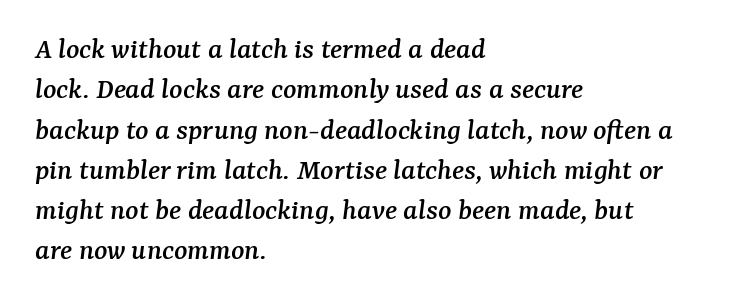
The image shows 31 px serif type, italic (leaning right); set left-aligned, normal line spacing (1.3x), normal letter spacing, not underlined; medium stroke contrast and a medium x-height.
